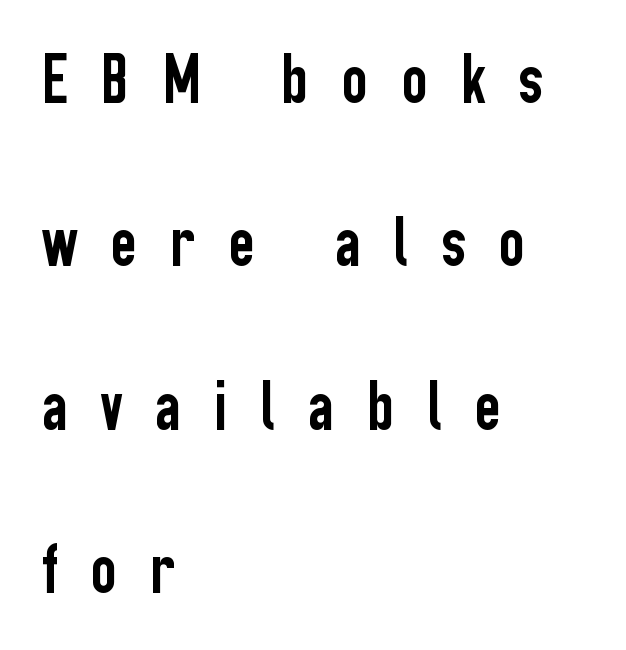
Q: Is the text italic (slanted)? A: No, it is upright.
Q: Is the typeface a serif or a sans-serif typeface? A: Sans-serif.
Q: Is the text underlined? A: No.
Q: How is the paragraph aligned? A: Left-aligned.
Q: Is the spacing between letters normal or unusually wide? A: Unusually wide.
Q: Is the spacing between lines tight, normal or loose? A: Loose.
Q: Width (condensed, normal, or wide)? A: Condensed.
Q: Stroke contrast? A: Low.
Q: x-height? A: Medium.
Q: Monospaced? A: No.
